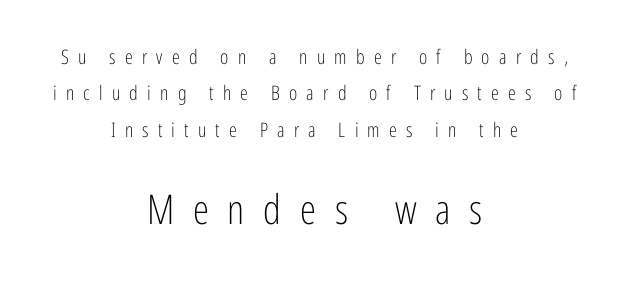
Q: Is the text bold? A: No.
Q: Is the text italic (slanted)? A: No, it is upright.
Q: Is the typeface a serif or a sans-serif typeface? A: Sans-serif.
Q: Is the text underlined? A: No.
Q: How is the paragraph aligned? A: Centered.
Q: Is the spacing between letters normal or unusually wide? A: Unusually wide.
Q: Which block of text is set in a larger size, the first (top) or the second (bottom)? A: The second (bottom) one.
Q: Width (condensed, normal, or wide)? A: Condensed.
Q: Stroke contrast? A: Low.
Q: x-height? A: Medium.
Q: Monospaced? A: No.
